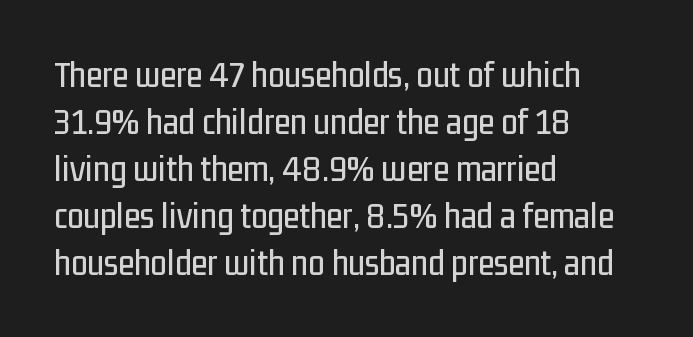
The image shows 37 px condensed sans-serif type, upright; set left-aligned, normal line spacing (1.27x), normal letter spacing, not underlined; low stroke contrast and a medium x-height.
